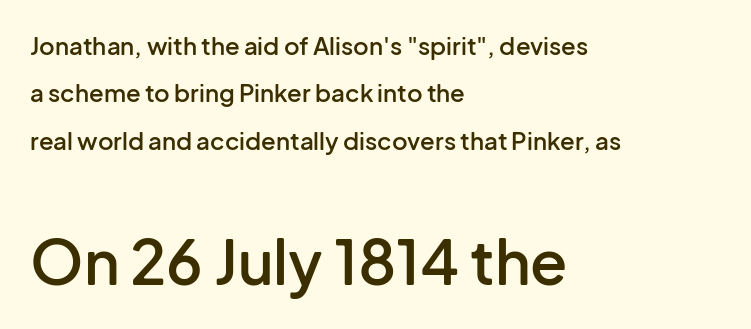
Q: Is the text bold? A: Semi-bold.
Q: Is the text italic (slanted)? A: No, it is upright.
Q: Is the typeface a serif or a sans-serif typeface? A: Sans-serif.
Q: Is the text underlined? A: No.
Q: How is the paragraph aligned? A: Left-aligned.
Q: Is the spacing between letters normal or unusually wide? A: Normal.
Q: Is the spacing between lines tight, normal or loose? A: Loose.
Q: Which block of text is set in a larger size, the first (top) or the second (bottom)? A: The second (bottom) one.
Q: Width (condensed, normal, or wide)? A: Normal.
Q: Stroke contrast? A: Low.
Q: x-height? A: Medium.
Q: Monospaced? A: No.
